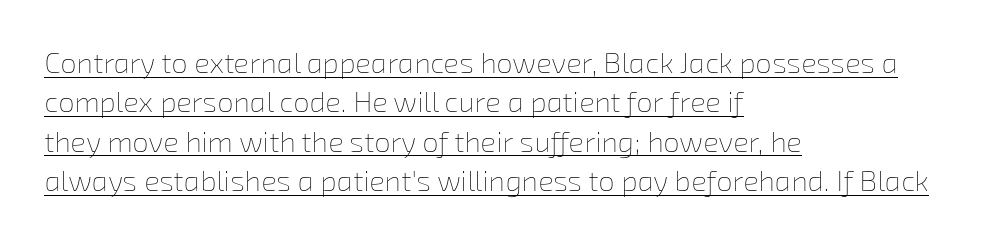
The image shows 29 px thin type; set left-aligned, normal line spacing (1.36x), normal letter spacing, underlined; low stroke contrast and a medium x-height.
